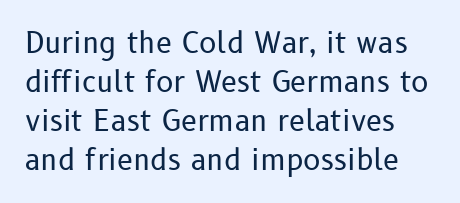
Q: Is the text bold? A: No.
Q: Is the text italic (slanted)? A: No, it is upright.
Q: Is the typeface a serif or a sans-serif typeface? A: Sans-serif.
Q: Is the text underlined? A: No.
Q: Is the spacing between letters normal or unusually wide? A: Normal.
Q: Is the spacing between lines tight, normal or loose? A: Normal.
Q: Width (condensed, normal, or wide)? A: Normal.
Q: Stroke contrast? A: Low.
Q: x-height? A: Medium.
Q: Monospaced? A: No.
